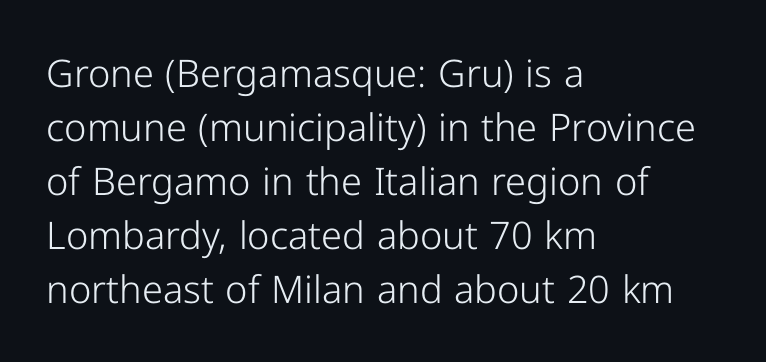
{"serif": "no", "italic": "no", "bold": "no", "weight": "light", "width": "normal", "stroke_contrast": "low", "x_height": "medium", "monospaced": "no", "underline": "no", "align": "left", "line_spacing": "normal", "line_spacing_ratio": 1.42, "letter_spacing": "normal", "letter_spacing_em": 0.0, "glyph_px": 38}
